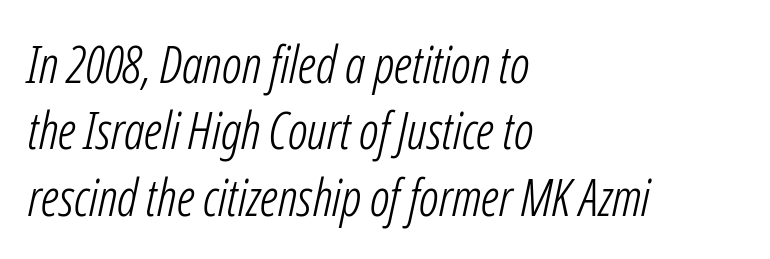
Q: Is the text bold? A: No.
Q: Is the text italic (slanted)? A: Yes, it leans right by about 12 degrees.
Q: Is the text underlined? A: No.
Q: How is the paragraph aligned? A: Left-aligned.
Q: Is the spacing between letters normal or unusually wide? A: Normal.
Q: Is the spacing between lines tight, normal or loose? A: Normal.
Q: Width (condensed, normal, or wide)? A: Condensed.
Q: Stroke contrast? A: Low.
Q: x-height? A: Medium.
Q: Monospaced? A: No.
